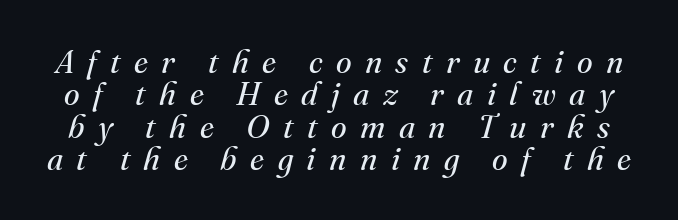
The image shows 32 px regular-weight serif type, italic (leaning right); set tight line spacing (1.01x), unusually wide letter spacing (+0.42 em), not underlined; medium stroke contrast and a small x-height.
